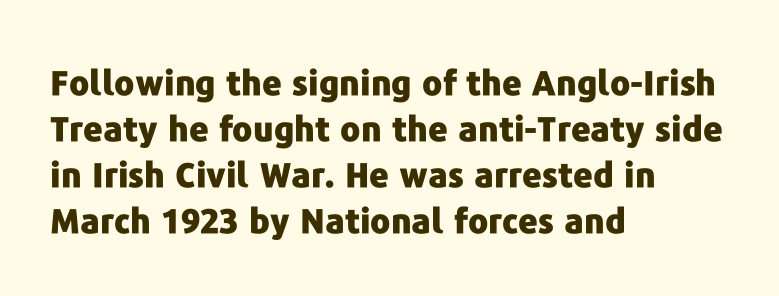
These lines are set flush left with a ragged right edge. The passage shown stacks its lines at a standard gap. Compared with an ordinary text face, these strokes are far heavier — a full bold. Underline: absent.
